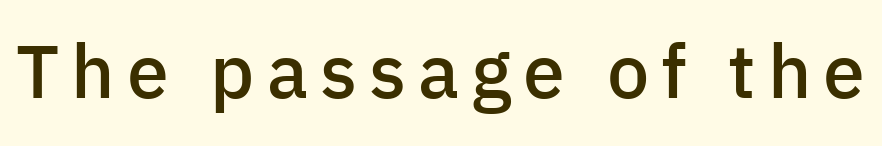
Do the characters align in a grid? No, the font is proportional. Glance below the letters and you will spot only blank space. You can tell from the bare stems that sans-serif type was used. Posture: vertical.
